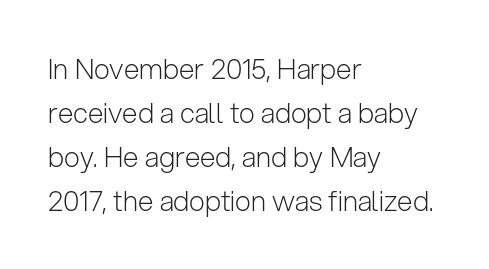
The weight tops out at a normal text grade. Unmarked baselines from the first word to the last. This sample uses an upright cut, with every glyph sitting square on the baseline. Notice how the passage keeps a crisp vertical edge on the left only. Horizontal bands of white between lines are of average thickness. Between one letter and the next there's only the usual sliver of space.
